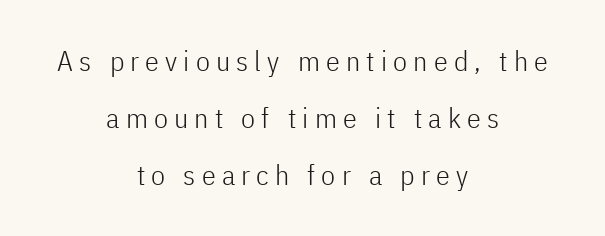
The image shows 28 px light, condensed sans-serif type, upright; set centered, loose line spacing (2.04x), unusually wide letter spacing (+0.22 em), not underlined; low stroke contrast and a medium x-height.
